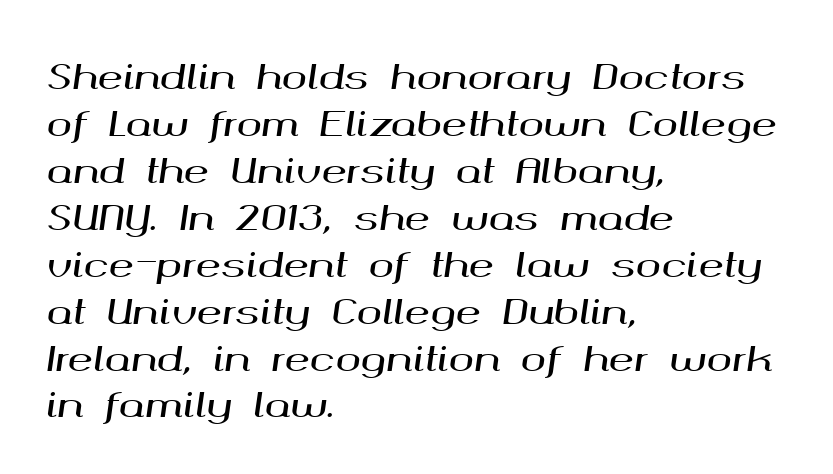
Q: Is the text italic (slanted)? A: Yes, it leans right by about 8 degrees.
Q: Is the text underlined? A: No.
Q: How is the paragraph aligned? A: Left-aligned.
Q: Is the spacing between letters normal or unusually wide? A: Normal.
Q: Is the spacing between lines tight, normal or loose? A: Normal.
Q: Width (condensed, normal, or wide)? A: Wide.
Q: Stroke contrast? A: Medium.
Q: x-height? A: Medium.
Q: Monospaced? A: No.
